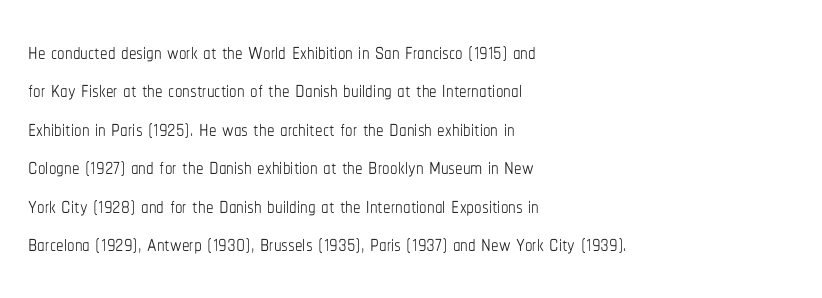
Q: Is the text bold? A: No.
Q: Is the text italic (slanted)? A: No, it is upright.
Q: Is the text underlined? A: No.
Q: How is the paragraph aligned? A: Left-aligned.
Q: Is the spacing between letters normal or unusually wide? A: Normal.
Q: Is the spacing between lines tight, normal or loose? A: Normal.
Q: Width (condensed, normal, or wide)? A: Condensed.
Q: Stroke contrast? A: Low.
Q: x-height? A: Medium.
Q: Monospaced? A: No.
